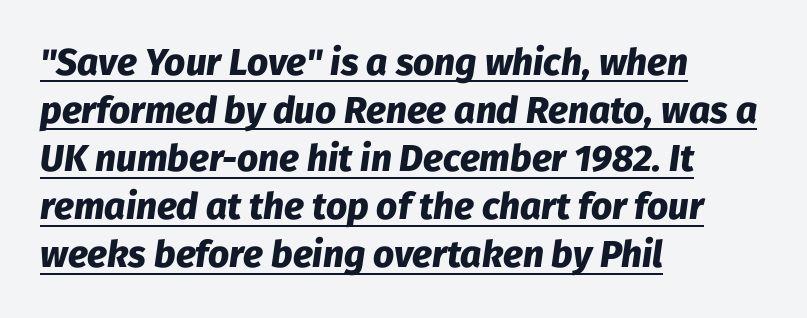
The image shows 37 px heavy type, italic (leaning right); set left-aligned, normal line spacing (1.3x), normal letter spacing, underlined; low stroke contrast and a medium x-height.
